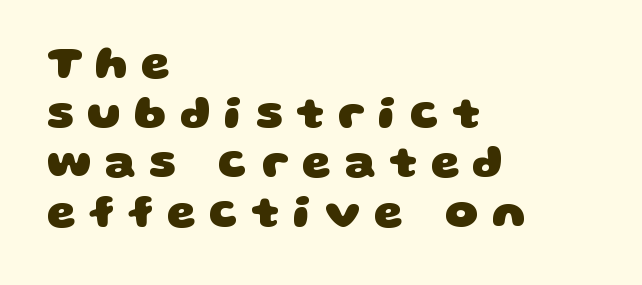
{"serif": "no", "bold": "yes", "weight": "heavy", "width": "wide", "stroke_contrast": "low", "x_height": "large", "monospaced": "no", "underline": "no", "align": "left", "line_spacing": "tight", "line_spacing_ratio": 1.08, "letter_spacing": "wide", "letter_spacing_em": 0.29, "glyph_px": 46}
